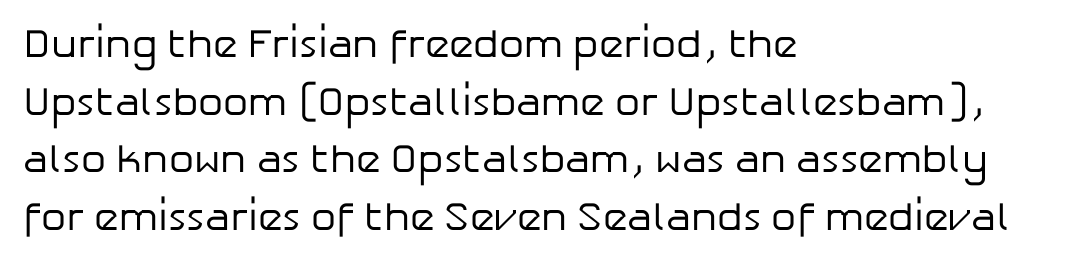
Q: Is the text bold? A: No.
Q: Is the text italic (slanted)? A: No, it is upright.
Q: Is the typeface a serif or a sans-serif typeface? A: Sans-serif.
Q: Is the text underlined? A: No.
Q: How is the paragraph aligned? A: Left-aligned.
Q: Is the spacing between letters normal or unusually wide? A: Normal.
Q: Is the spacing between lines tight, normal or loose? A: Normal.
Q: Width (condensed, normal, or wide)? A: Normal.
Q: Stroke contrast? A: Low.
Q: x-height? A: Medium.
Q: Monospaced? A: No.
